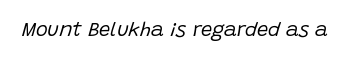
Q: Is the text bold? A: No.
Q: Is the text italic (slanted)? A: Yes, it leans right by about 15 degrees.
Q: Is the text underlined? A: No.
Q: Is the spacing between letters normal or unusually wide? A: Normal.
